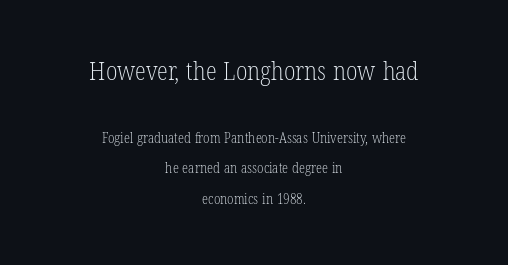
{"italic": "no", "bold": "no", "underline": "no", "align": "center", "line_spacing": "loose", "line_spacing_ratio": 2.19, "letter_spacing": "normal", "letter_spacing_em": 0.0, "larger_block": "first", "size_ratio": 1.79, "glyph_px": 25}
